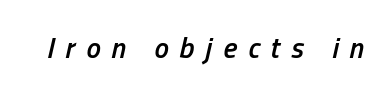
Q: Is the text bold? A: Semi-bold.
Q: Is the text italic (slanted)? A: Yes, it leans right by about 13 degrees.
Q: Is the text underlined? A: No.
Q: Is the spacing between letters normal or unusually wide? A: Unusually wide.
Q: Width (condensed, normal, or wide)? A: Condensed.
Q: Stroke contrast? A: Low.
Q: x-height? A: Medium.
Q: Monospaced? A: No.
